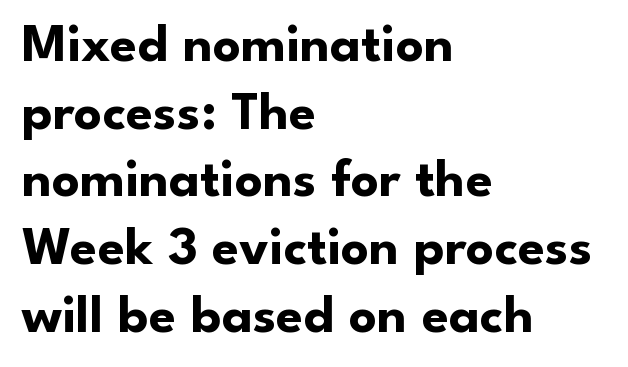
These lines stack with their left ends in a neat column. Look at the tracking — it's just the regular setting, nothing added. Descenders hang freely into open space. To sum up the face: it is a sans, with no serifs. Heft: maximum for text — a bold.
